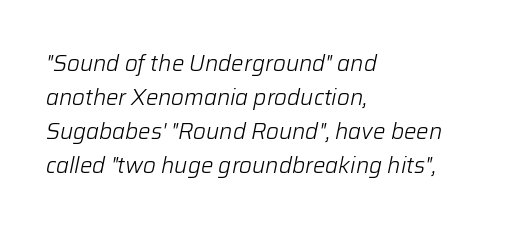
Q: Is the text bold? A: No.
Q: Is the text italic (slanted)? A: Yes, it leans right by about 12 degrees.
Q: Is the text underlined? A: No.
Q: How is the paragraph aligned? A: Left-aligned.
Q: Is the spacing between letters normal or unusually wide? A: Normal.
Q: Is the spacing between lines tight, normal or loose? A: Normal.
